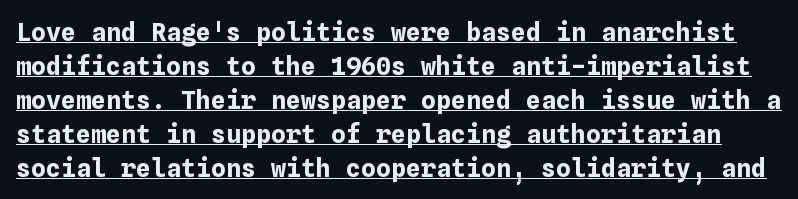
The letters are bold, with thick, heavy strokes. Caption: standard tracking, unaltered. The specimen reads as upright at a glance. Leading matches the norm, producing a regular column. The lettering is marked with a stroke running underneath it.
